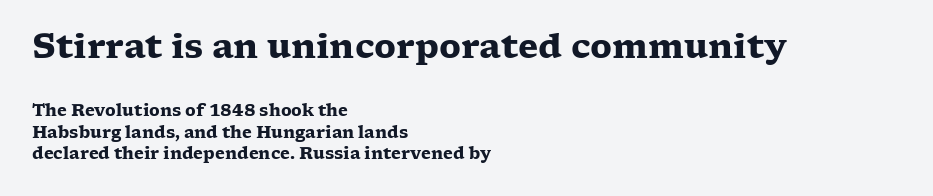
Q: Is the text bold? A: Yes.
Q: Is the text italic (slanted)? A: No, it is upright.
Q: Is the typeface a serif or a sans-serif typeface? A: Serif.
Q: Is the text underlined? A: No.
Q: How is the paragraph aligned? A: Left-aligned.
Q: Is the spacing between letters normal or unusually wide? A: Normal.
Q: Is the spacing between lines tight, normal or loose? A: Normal.
Q: Which block of text is set in a larger size, the first (top) or the second (bottom)? A: The first (top) one.
Q: Width (condensed, normal, or wide)? A: Wide.
Q: Stroke contrast? A: Low.
Q: x-height? A: Medium.
Q: Monospaced? A: No.
